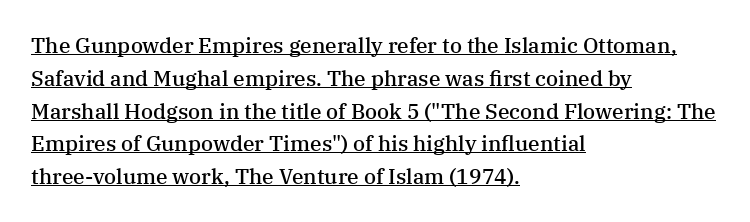
Underline: present. The rag falls on the right side of this text block. A fair bit of extra ink — the face is semibold, not bold. Interline gaps are of average width in this sample.
